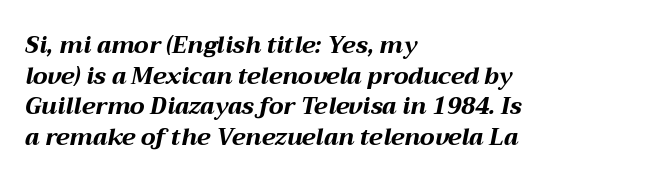
On the weight axis this lands at bold, roughly 700. These lines keep a tight, regular rhythm from letter to letter. It's the slanting kind of type. The space beneath each line is pristine and unruled. Vertically, the passage feels balanced, rows spaced as you'd expect. Horizontally, the lines are justified to the leading edge only.
